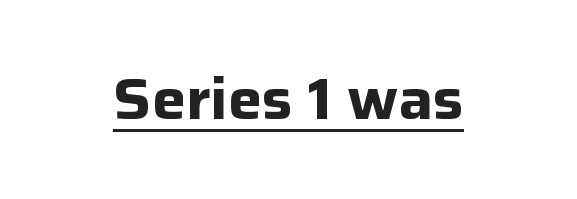
{"serif": "no", "italic": "no", "bold": "yes", "weight": "bold", "width": "normal", "stroke_contrast": "low", "x_height": "medium", "monospaced": "no", "underline": "yes", "align": "center", "letter_spacing": "normal", "letter_spacing_em": 0.0, "glyph_px": 57}
